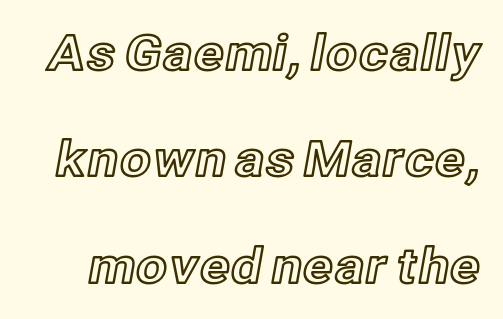
{"width": "normal", "x_height": "medium", "monospaced": "no", "underline": "no", "line_spacing": "loose", "line_spacing_ratio": 2.17, "letter_spacing": "normal", "letter_spacing_em": 0.0, "glyph_px": 49}
